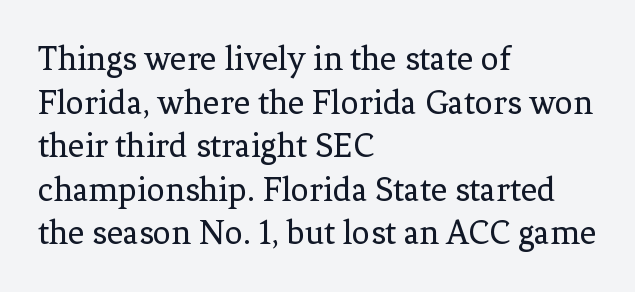
The letters look calm and open, with moderate or lighter stems. Ordinary non-slanted type is in use. Note: serifs present on the glyphs. Spacing verdict: proportional, widths tailored to each character. The gap between lines stays unmarked.
